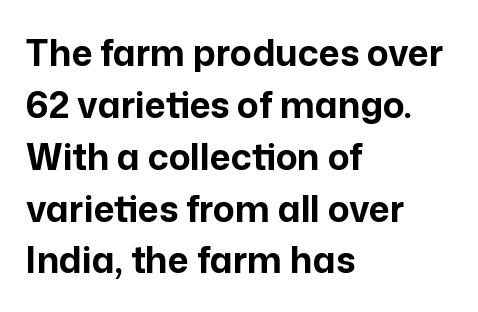
Q: Is the text bold? A: Yes.
Q: Is the text italic (slanted)? A: No, it is upright.
Q: Is the typeface a serif or a sans-serif typeface? A: Sans-serif.
Q: Is the text underlined? A: No.
Q: How is the paragraph aligned? A: Left-aligned.
Q: Is the spacing between letters normal or unusually wide? A: Normal.
Q: Is the spacing between lines tight, normal or loose? A: Normal.
Q: Width (condensed, normal, or wide)? A: Normal.
Q: Stroke contrast? A: Low.
Q: x-height? A: Medium.
Q: Monospaced? A: No.
